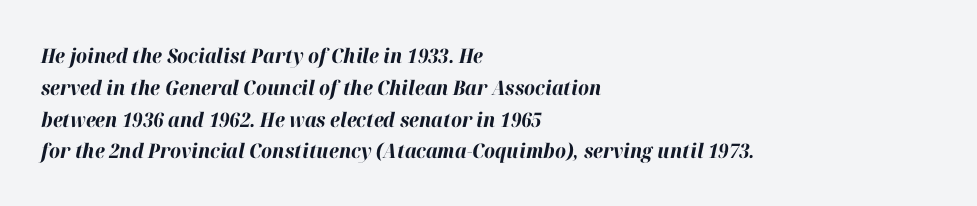
The image shows 20 px bold type, italic (leaning right); set left-aligned, normal line spacing (1.59x), normal letter spacing, not underlined.
